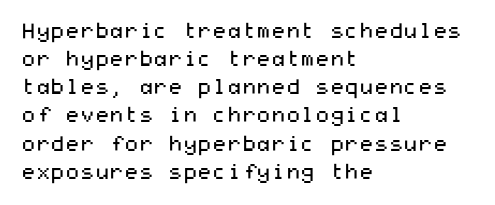
The image shows 21 px text type, upright; set left-aligned, normal line spacing (1.34x), normal letter spacing, not underlined.
